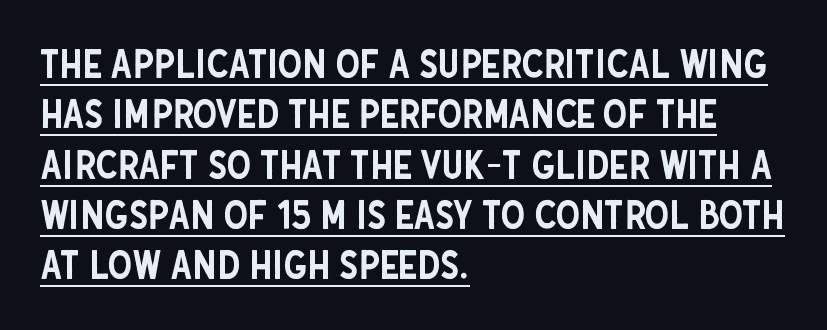
{"serif": "no", "italic": "no", "width": "condensed", "stroke_contrast": "low", "x_height": "large", "monospaced": "no", "underline": "yes", "align": "left", "line_spacing": "normal", "line_spacing_ratio": 1.29, "letter_spacing": "normal", "letter_spacing_em": 0.0, "glyph_px": 39}
